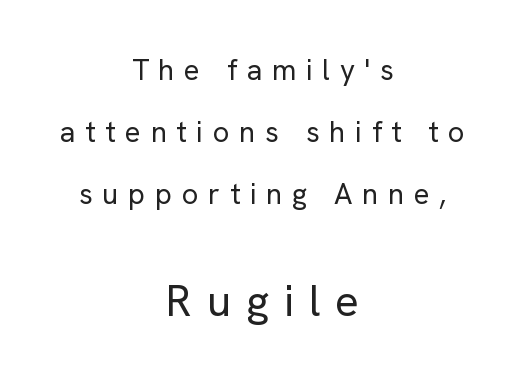
Q: Is the text bold? A: No.
Q: Is the text italic (slanted)? A: No, it is upright.
Q: Is the typeface a serif or a sans-serif typeface? A: Sans-serif.
Q: Is the text underlined? A: No.
Q: How is the paragraph aligned? A: Centered.
Q: Is the spacing between letters normal or unusually wide? A: Unusually wide.
Q: Is the spacing between lines tight, normal or loose? A: Loose.
Q: Which block of text is set in a larger size, the first (top) or the second (bottom)? A: The second (bottom) one.
Q: Width (condensed, normal, or wide)? A: Normal.
Q: Stroke contrast? A: Low.
Q: x-height? A: Medium.
Q: Monospaced? A: No.
